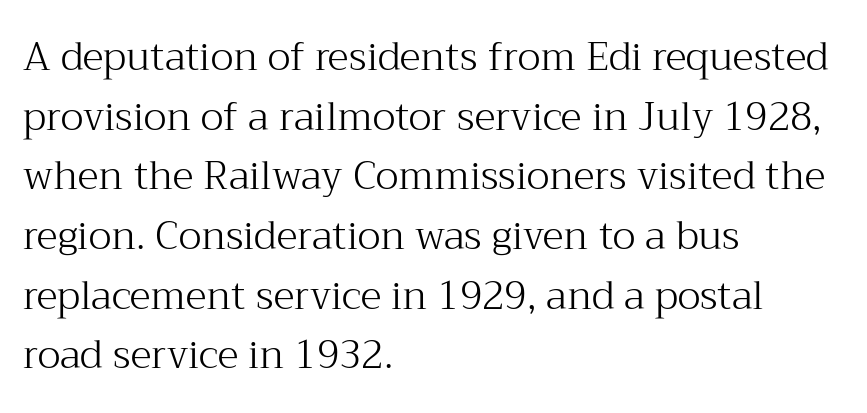
You could not count columns in this text — the font is proportionally spaced. These lines keep a tight, regular rhythm from letter to letter. Baseline-to-baseline distance is the conventional proportion of letter height. The designer went with a serif here, giving each stem small feet.
